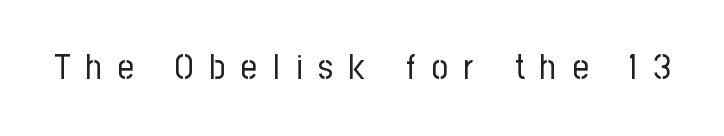
Observe the wide spacing: letters keep a clear distance from each other. This rendering employs a face without finishing strokes, i.e., a sans-serif. The rendering uses natural spacing where letterforms have individual widths. Compared with a typical body face, this is equally light or lighter still. Words float on clear page, feet unadorned. No italicization has been applied; the sample stays upright.
